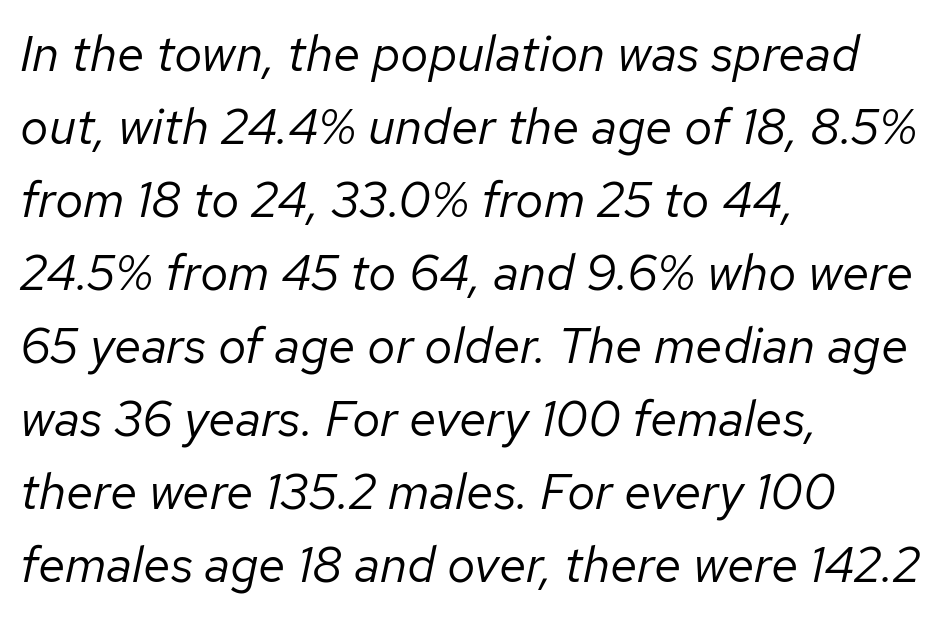
{"italic": "yes", "lean": "right", "slant_degrees": 12, "bold": "no", "weight": "regular", "width": "normal", "stroke_contrast": "low", "x_height": "medium", "monospaced": "no", "underline": "no", "align": "left", "line_spacing": "normal", "line_spacing_ratio": 1.46, "letter_spacing": "normal", "letter_spacing_em": 0.0, "glyph_px": 50}
